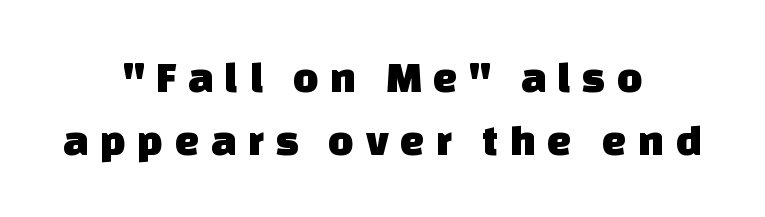
The passage is arranged like a title page — every line centered. Varying glyph widths throughout — classic text-font behaviour. Each letter's strokes conclude bluntly, with no projecting serifs. How are the letters spaced? Widely, with obvious added tracking.
